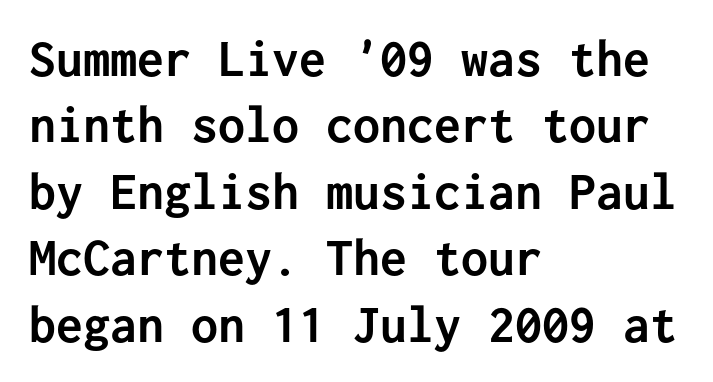
Q: Is the text bold? A: Yes.
Q: Is the text italic (slanted)? A: No, it is upright.
Q: Is the typeface a serif or a sans-serif typeface? A: Sans-serif.
Q: Is the text underlined? A: No.
Q: How is the paragraph aligned? A: Left-aligned.
Q: Is the spacing between letters normal or unusually wide? A: Normal.
Q: Width (condensed, normal, or wide)? A: Normal.
Q: Stroke contrast? A: Low.
Q: x-height? A: Medium.
Q: Monospaced? A: Yes.
